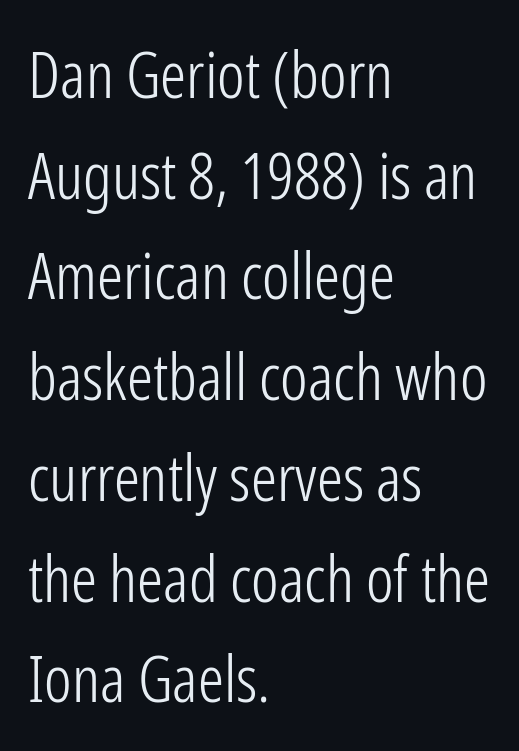
{"serif": "no", "italic": "no", "bold": "no", "weight": "light", "width": "condensed", "stroke_contrast": "low", "x_height": "medium", "monospaced": "no", "underline": "no", "align": "left", "line_spacing": "normal", "line_spacing_ratio": 1.55, "letter_spacing": "normal", "letter_spacing_em": 0.0, "glyph_px": 65}
